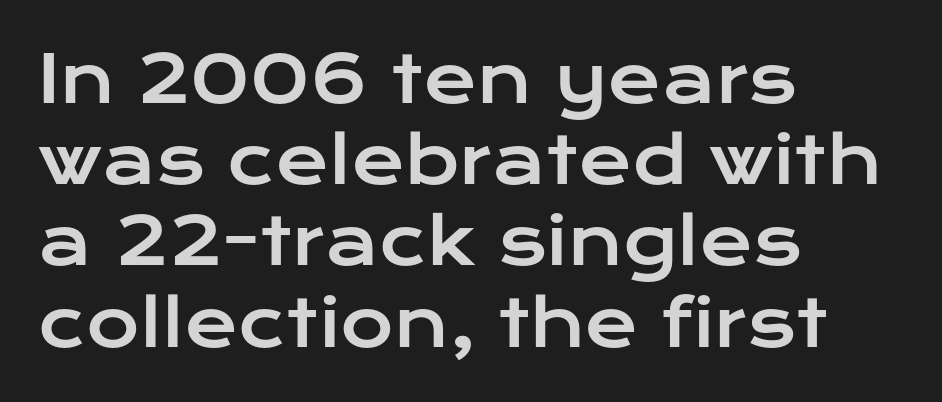
{"serif": "no", "italic": "no", "width": "wide", "stroke_contrast": "low", "x_height": "medium", "monospaced": "no", "underline": "no", "align": "left", "line_spacing": "normal", "line_spacing_ratio": 1.25, "letter_spacing": "normal", "letter_spacing_em": 0.0, "glyph_px": 65}
